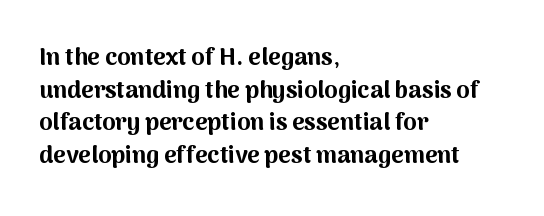
Q: Is the text bold? A: Yes.
Q: Is the text italic (slanted)? A: No, it is upright.
Q: Is the text underlined? A: No.
Q: How is the paragraph aligned? A: Left-aligned.
Q: Is the spacing between letters normal or unusually wide? A: Normal.
Q: Is the spacing between lines tight, normal or loose? A: Normal.
